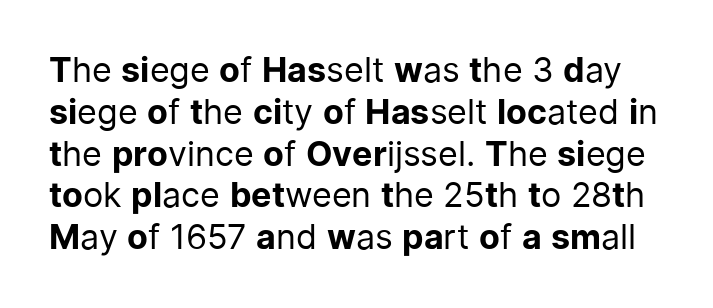
{"serif": "no", "italic": "no", "bold": "no", "weight": "regular", "width": "normal", "stroke_contrast": "low", "x_height": "medium", "monospaced": "no", "underline": "no", "line_spacing_ratio": 1.23, "letter_spacing": "normal", "letter_spacing_em": 0.0, "glyph_px": 34}
